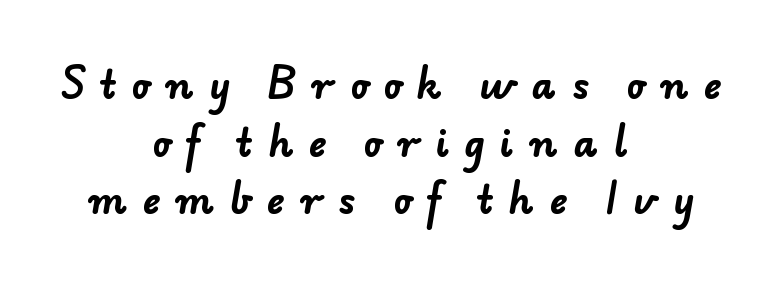
Q: Is the text bold? A: Yes.
Q: Is the typeface a serif or a sans-serif typeface? A: Sans-serif.
Q: Is the text underlined? A: No.
Q: How is the paragraph aligned? A: Centered.
Q: Is the spacing between letters normal or unusually wide? A: Unusually wide.
Q: Is the spacing between lines tight, normal or loose? A: Normal.
Q: Width (condensed, normal, or wide)? A: Normal.
Q: Stroke contrast? A: Low.
Q: x-height? A: Small.
Q: Monospaced? A: No.
